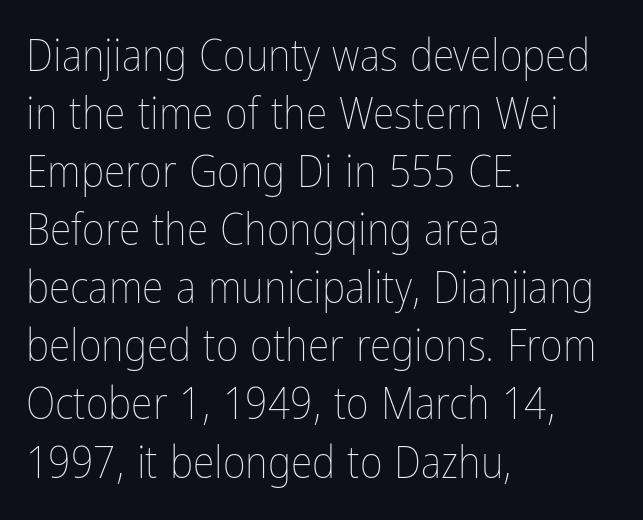
The image shows 44 px thin, condensed type, upright; set left-aligned, normal line spacing (1.32x), normal letter spacing, not underlined; low stroke contrast and a medium x-height.
